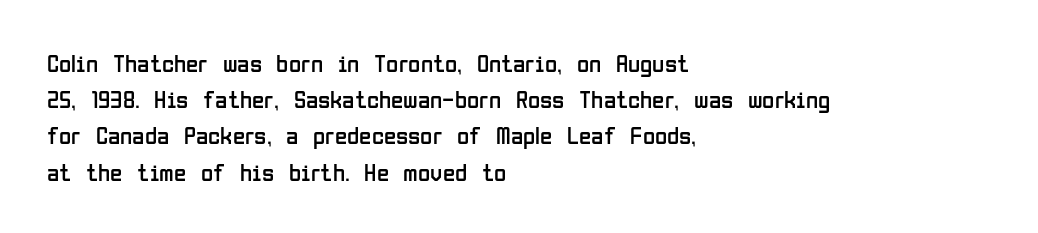
The image shows 25 px text type, upright; set left-aligned, normal line spacing (1.45x), normal letter spacing, not underlined.
